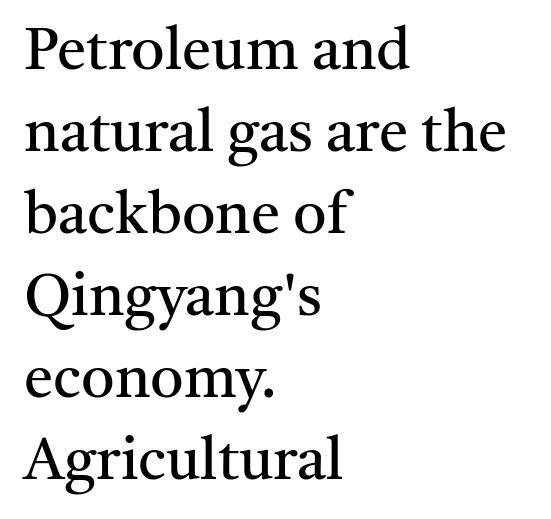
The image shows 59 px regular-weight serif type, upright; set left-aligned, normal line spacing (1.39x), normal letter spacing, not underlined; medium stroke contrast and a medium x-height.
